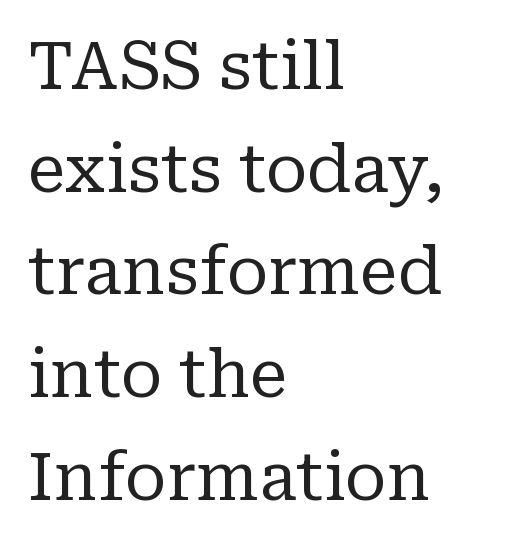
Q: Is the text bold? A: No.
Q: Is the text italic (slanted)? A: No, it is upright.
Q: Is the typeface a serif or a sans-serif typeface? A: Serif.
Q: Is the text underlined? A: No.
Q: How is the paragraph aligned? A: Left-aligned.
Q: Is the spacing between letters normal or unusually wide? A: Normal.
Q: Is the spacing between lines tight, normal or loose? A: Normal.
Q: Width (condensed, normal, or wide)? A: Normal.
Q: Stroke contrast? A: Low.
Q: x-height? A: Medium.
Q: Monospaced? A: No.
